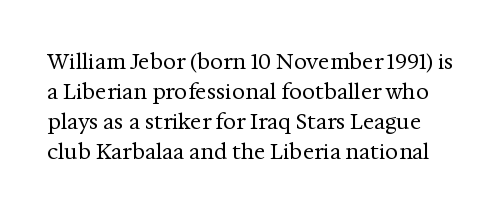
{"italic": "no", "bold": "no", "underline": "no", "line_spacing": "normal", "line_spacing_ratio": 1.43, "letter_spacing": "normal", "letter_spacing_em": 0.0, "glyph_px": 21}
